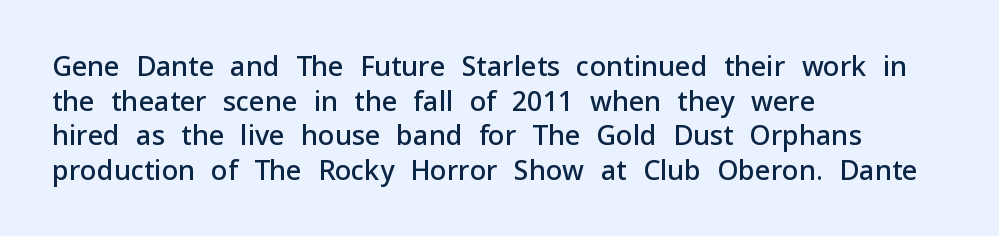
{"italic": "no", "bold": "semi", "underline": "no", "align": "left", "line_spacing": "normal", "line_spacing_ratio": 1.28, "letter_spacing": "normal", "letter_spacing_em": 0.0, "glyph_px": 27}
